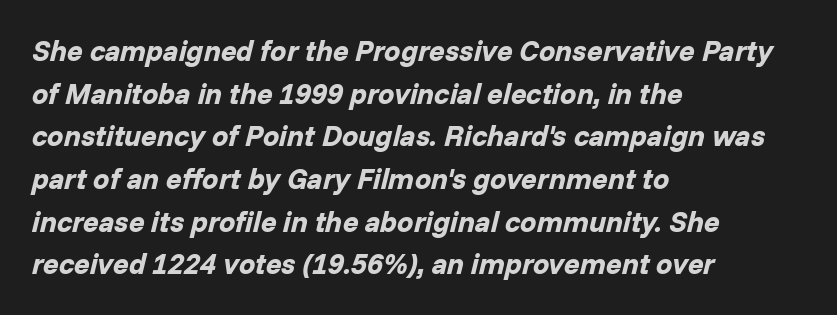
Each letter keeps its own natural width here, so spacing adapts to shape. Students, note that the glyphs here touch the page at normal intervals. Every letter is thick-stroked: bold, no question. Summary of vertical rhythm: regular, with standard interline spacing. The glyphs are unaccompanied by any horizontal stroke below them.
